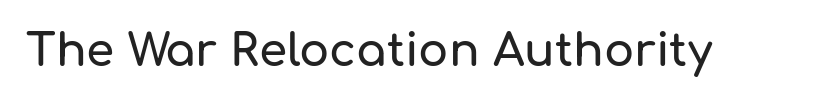
Examine the stroke ends and you'll find no serifs. The letters sit at their default tracking, neither squeezed nor spread. A typesetter would call this proportional, since set widths differ per character. Vertical strokes here are truly vertical. Underlining? Definitely not there.
